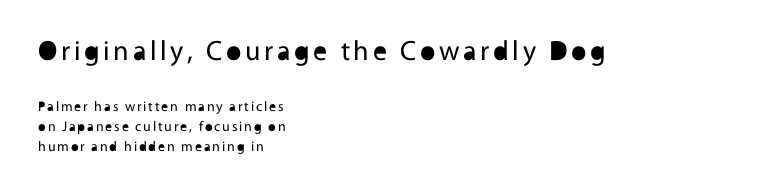
The more generous point size was reserved for the upper chunk. Decoration check: the copy has no underline. The passage shown is typed in a proportional face where columns would drift. Is the block centered? No — it sits flush against the left margin.
